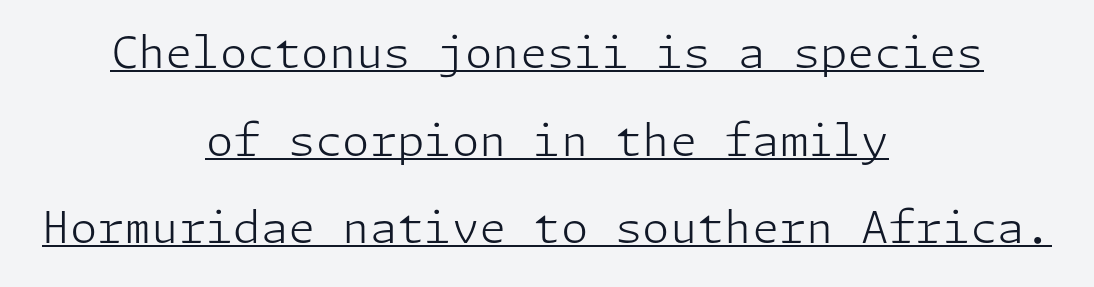
{"serif": "no", "italic": "no", "bold": "no", "weight": "light", "width": "normal", "stroke_contrast": "low", "x_height": "medium", "underline": "yes", "align": "center", "line_spacing": "loose", "line_spacing_ratio": 1.99, "letter_spacing": "normal", "letter_spacing_em": 0.0, "glyph_px": 44}
